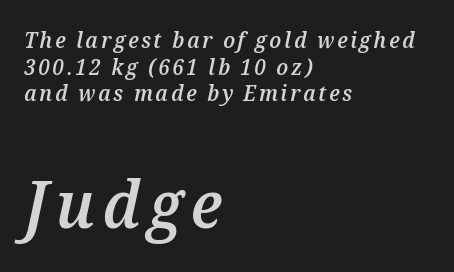
Q: Is the text bold? A: Semi-bold.
Q: Is the text italic (slanted)? A: Yes, it leans right by about 12 degrees.
Q: Is the text underlined? A: No.
Q: How is the paragraph aligned? A: Left-aligned.
Q: Which block of text is set in a larger size, the first (top) or the second (bottom)? A: The second (bottom) one.
Q: Width (condensed, normal, or wide)? A: Normal.
Q: Stroke contrast? A: Medium.
Q: x-height? A: Medium.
Q: Monospaced? A: No.
